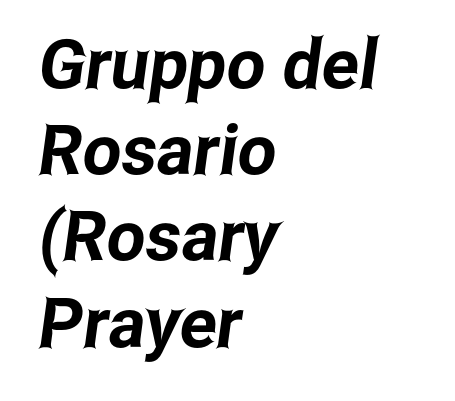
A sans-serif font was chosen for this passage. This sample keeps an unexceptional amount of space between lines. Each row of text sits above clean, open space. Looks like regular typesetting: each glyph gets only the width it needs.
